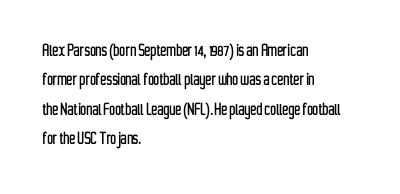
The image shows 20 px text type, upright; set left-aligned, normal line spacing (1.47x), normal letter spacing, not underlined.
